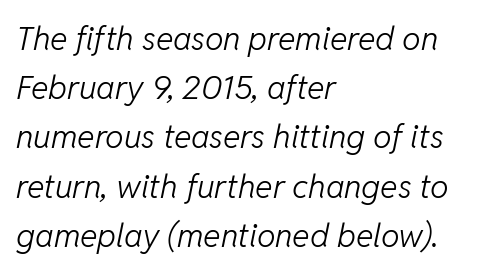
The space between consecutive lines is moderate. Check the space under the baseline: it is left empty. Looking at the ascenders, they clearly lean. The paragraph shown leans on its left margin.
